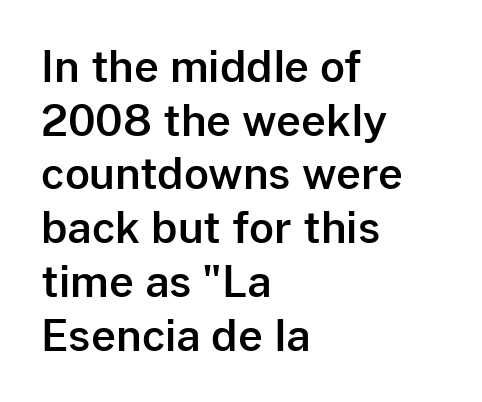
{"serif": "no", "italic": "no", "width": "normal", "stroke_contrast": "low", "x_height": "medium", "monospaced": "no", "underline": "no", "align": "left", "line_spacing": "normal", "line_spacing_ratio": 1.25, "letter_spacing": "normal", "letter_spacing_em": 0.0, "glyph_px": 43}
